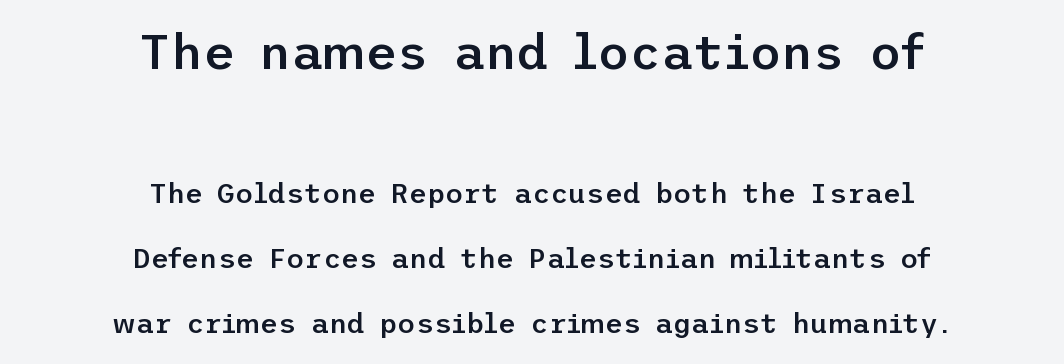
A centered setting, common on invitations and titles, is used for this passage. The block sitting higher on the canvas is the one with enlarged characters. Summary of vertical rhythm: relaxed, with wide interline spacing. The gap between lines stays unmarked. Are there feet on the stems? There aren't — it's a sans.
